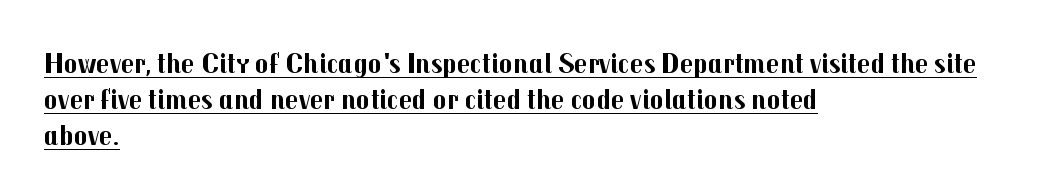
Q: Is the text bold? A: Yes.
Q: Is the text italic (slanted)? A: No, it is upright.
Q: Is the typeface a serif or a sans-serif typeface? A: Sans-serif.
Q: Is the text underlined? A: Yes.
Q: How is the paragraph aligned? A: Left-aligned.
Q: Is the spacing between letters normal or unusually wide? A: Normal.
Q: Width (condensed, normal, or wide)? A: Normal.
Q: Stroke contrast? A: Medium.
Q: x-height? A: Medium.
Q: Monospaced? A: No.
